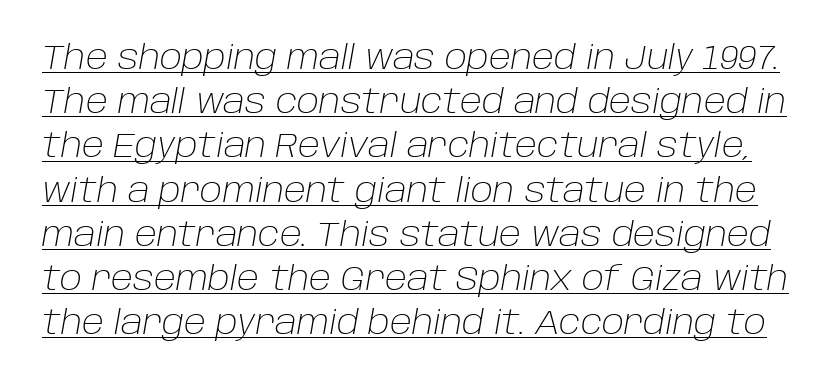
{"italic": "yes", "lean": "right", "slant_degrees": 10, "bold": "no", "weight": "light", "width": "normal", "stroke_contrast": "low", "x_height": "large", "monospaced": "no", "underline": "yes", "line_spacing": "normal", "line_spacing_ratio": 1.34, "letter_spacing": "normal", "letter_spacing_em": 0.0, "glyph_px": 33}
